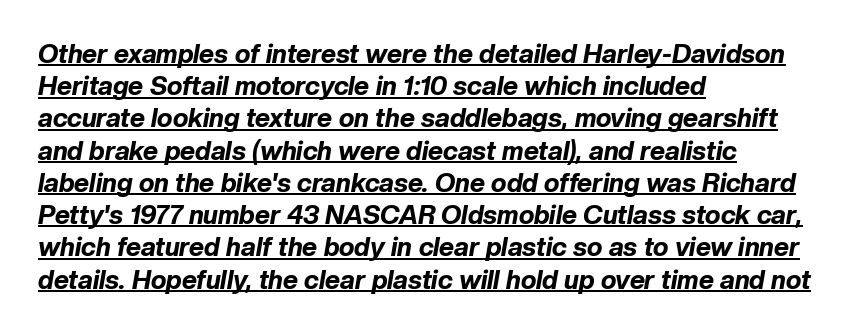
Q: Is the text bold? A: Yes.
Q: Is the text italic (slanted)? A: Yes, it leans right by about 10 degrees.
Q: Is the text underlined? A: Yes.
Q: How is the paragraph aligned? A: Left-aligned.
Q: Is the spacing between letters normal or unusually wide? A: Normal.
